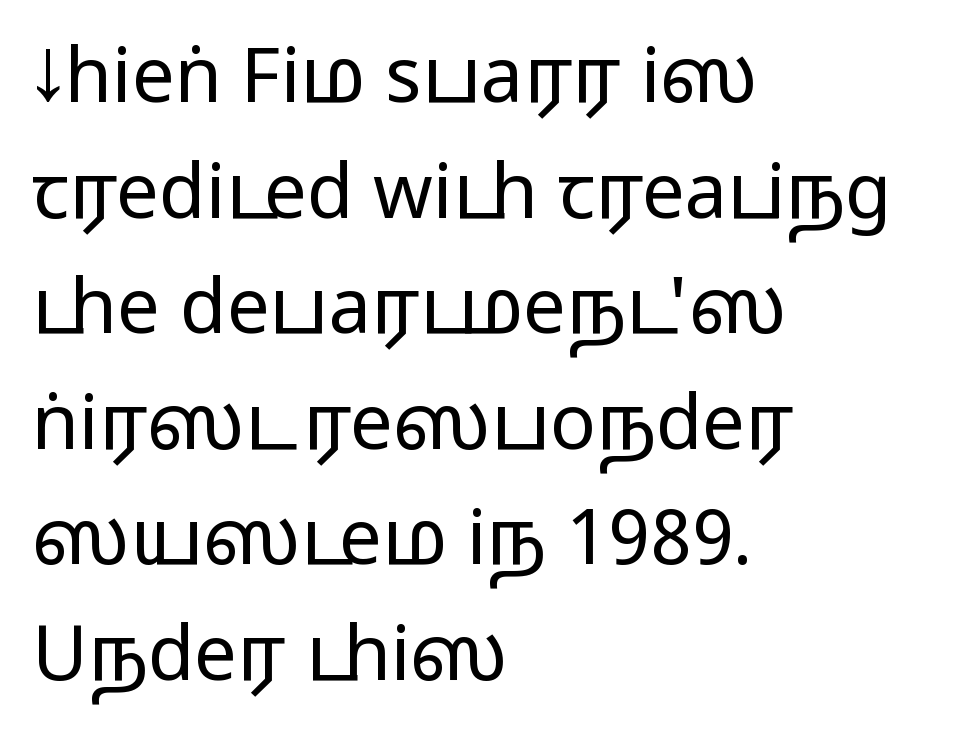
Q: Is the text bold? A: No.
Q: Is the text italic (slanted)? A: No, it is upright.
Q: Is the typeface a serif or a sans-serif typeface? A: Sans-serif.
Q: Is the text underlined? A: No.
Q: How is the paragraph aligned? A: Left-aligned.
Q: Is the spacing between letters normal or unusually wide? A: Normal.
Q: Is the spacing between lines tight, normal or loose? A: Normal.
Q: Width (condensed, normal, or wide)? A: Wide.
Q: Stroke contrast? A: Low.
Q: x-height? A: Medium.
Q: Monospaced? A: No.
